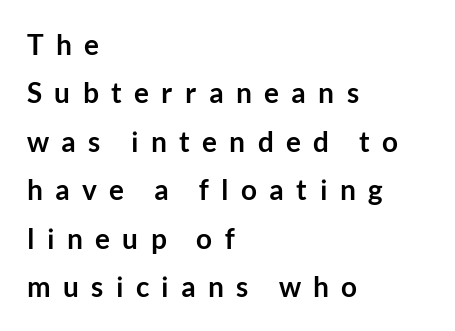
The passage shown is typed in a proportional face where columns would drift. Spacing between characters has been opened up far beyond the box default. Type style note: lacks serifs. Ascenders rise straight up at ninety degrees.
